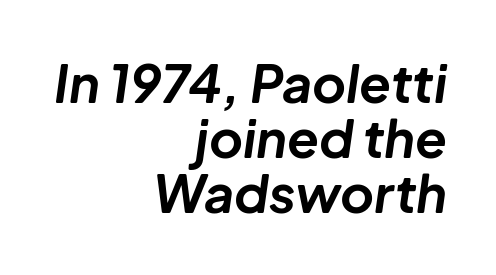
The image shows 52 px bold type, italic (leaning right); set right-aligned, tight line spacing (1.06x), normal letter spacing, not underlined; low stroke contrast and a medium x-height.
